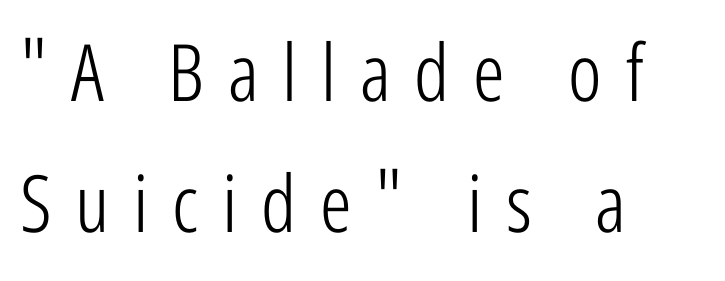
{"serif": "no", "italic": "no", "bold": "no", "weight": "light", "width": "condensed", "stroke_contrast": "low", "x_height": "medium", "monospaced": "no", "underline": "no", "align": "left", "line_spacing": "normal", "line_spacing_ratio": 1.66, "letter_spacing": "wide", "letter_spacing_em": 0.3, "glyph_px": 79}
